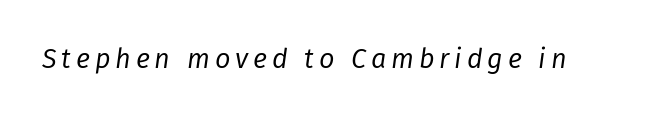
{"italic": "yes", "lean": "right", "slant_degrees": 8, "bold": "no", "underline": "no", "glyph_px": 27}
